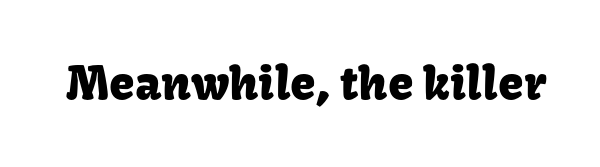
The image shows 46 px sans-serif type, upright; set normal letter spacing, not underlined; low stroke contrast and a medium x-height.
